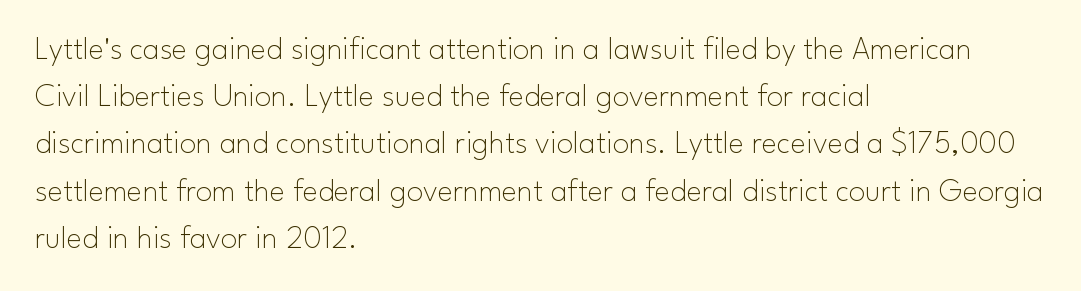
{"serif": "no", "italic": "no", "bold": "no", "weight": "thin", "width": "normal", "stroke_contrast": "low", "x_height": "small", "monospaced": "no", "underline": "no", "align": "left", "line_spacing": "normal", "line_spacing_ratio": 1.43, "letter_spacing": "normal", "letter_spacing_em": 0.0, "glyph_px": 33}
